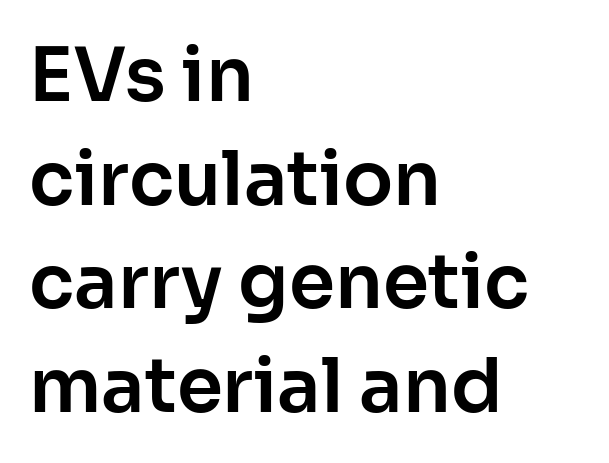
The image shows 74 px sans-serif type, upright; set left-aligned, normal line spacing (1.4x), normal letter spacing, not underlined; low stroke contrast and a medium x-height.
